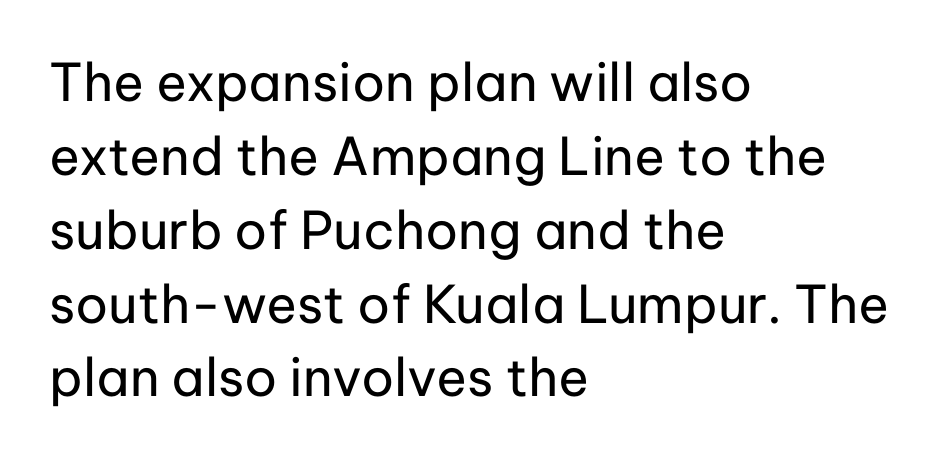
The image shows 52 px regular-weight sans-serif type, upright; set left-aligned, normal line spacing (1.42x), normal letter spacing, not underlined; low stroke contrast and a medium x-height.
